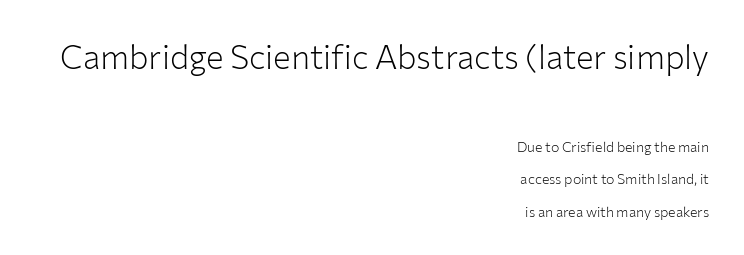
{"serif": "no", "italic": "no", "bold": "no", "weight": "light", "width": "normal", "stroke_contrast": "low", "x_height": "medium", "monospaced": "no", "underline": "no", "align": "right", "line_spacing": "loose", "line_spacing_ratio": 2.3, "letter_spacing": "normal", "letter_spacing_em": 0.0, "larger_block": "first", "size_ratio": 2.36, "glyph_px": 33}
